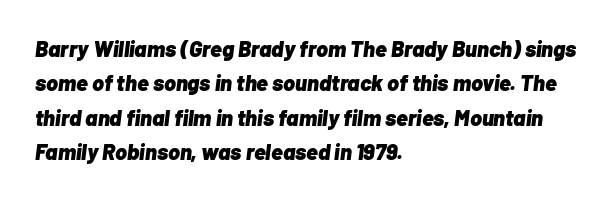
The image shows 22 px bold type, italic (leaning right); set left-aligned, normal line spacing (1.56x), normal letter spacing, not underlined.
